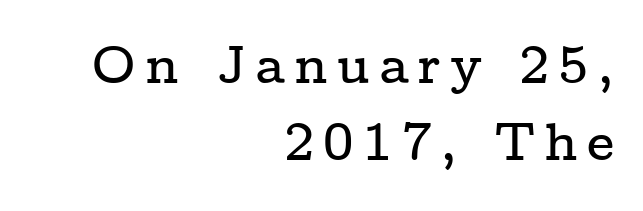
{"serif": "yes", "italic": "no", "width": "wide", "stroke_contrast": "low", "x_height": "medium", "monospaced": "no", "underline": "no", "align": "right", "line_spacing": "normal", "line_spacing_ratio": 1.45, "glyph_px": 53}
